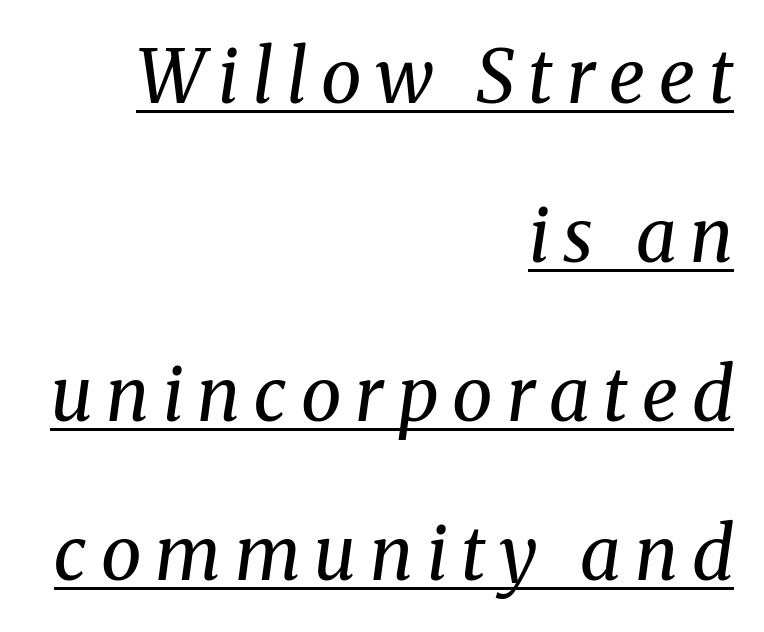
Slant detected: the letters are inclined. The type family on display is of the serif kind. Summary of weight: not heavy and not bold. The rendering uses natural spacing where letterforms have individual widths.
